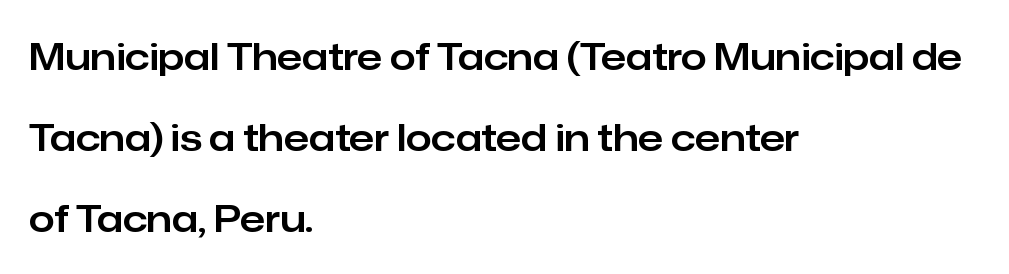
The glyphs in this specimen are sans serif. Does the lettering tilt? It doesn't — this is upright. Note the varied advance widths — an 'i' is clearly narrower than an 'm'. Line spacing here is loose.
